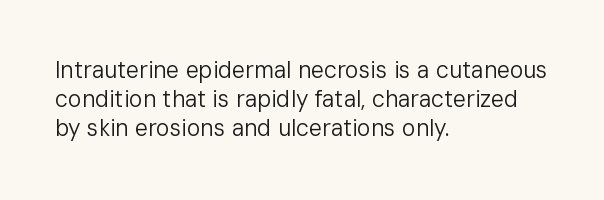
Q: Is the text bold? A: No.
Q: Is the text italic (slanted)? A: No, it is upright.
Q: Is the text underlined? A: No.
Q: How is the paragraph aligned? A: Left-aligned.
Q: Is the spacing between letters normal or unusually wide? A: Normal.
Q: Is the spacing between lines tight, normal or loose? A: Normal.
